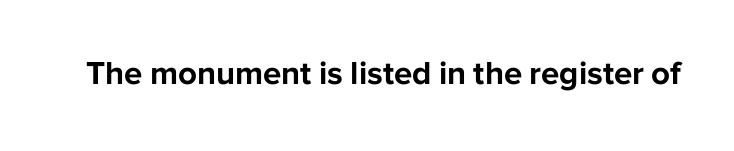
You'd pick this weight for a headline — it's a proper bold. I'd call this a sans setting — the letters go barefoot. The area under the type is left untouched. Spacing verdict: proportional, widths tailored to each character. The line texture is even and compact thanks to regular tracking. These lines were composed using upright roman letters.
